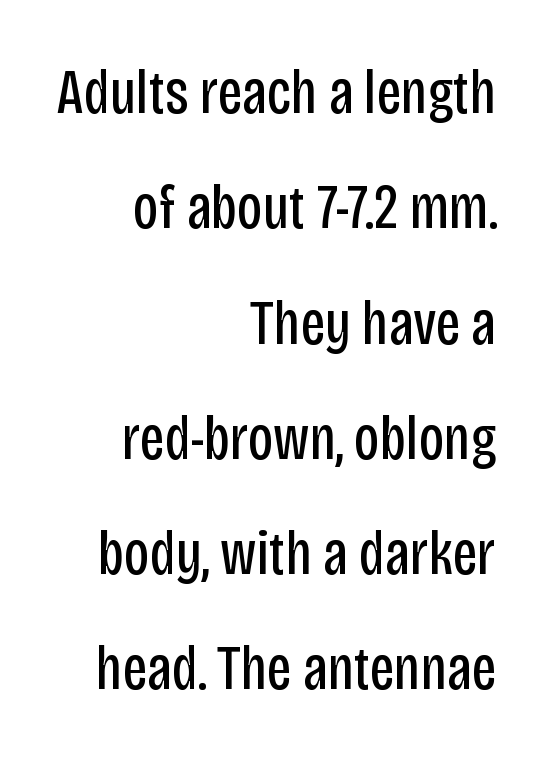
Q: Is the text bold? A: No.
Q: Is the text italic (slanted)? A: No, it is upright.
Q: Is the typeface a serif or a sans-serif typeface? A: Sans-serif.
Q: Is the text underlined? A: No.
Q: How is the paragraph aligned? A: Right-aligned.
Q: Is the spacing between letters normal or unusually wide? A: Normal.
Q: Width (condensed, normal, or wide)? A: Condensed.
Q: Stroke contrast? A: Low.
Q: x-height? A: Large.
Q: Monospaced? A: No.
